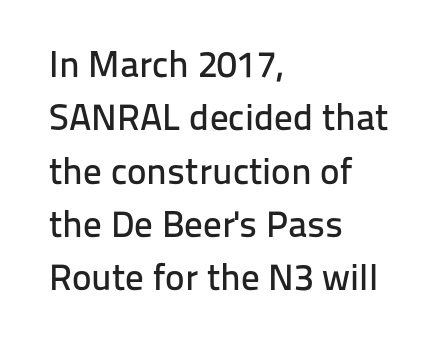
The image shows 37 px sans-serif type, upright; set left-aligned, normal line spacing (1.44x), normal letter spacing, not underlined; low stroke contrast and a medium x-height.
